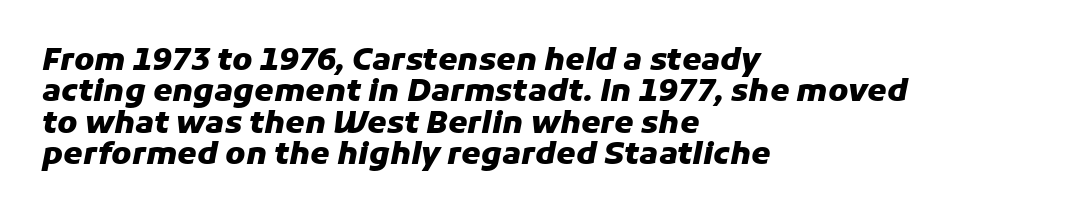
Q: Is the text bold? A: Yes.
Q: Is the text italic (slanted)? A: Yes, it leans right by about 11 degrees.
Q: Is the text underlined? A: No.
Q: How is the paragraph aligned? A: Left-aligned.
Q: Is the spacing between letters normal or unusually wide? A: Normal.
Q: Is the spacing between lines tight, normal or loose? A: Tight.
Q: Width (condensed, normal, or wide)? A: Normal.
Q: Stroke contrast? A: Low.
Q: x-height? A: Medium.
Q: Monospaced? A: No.
